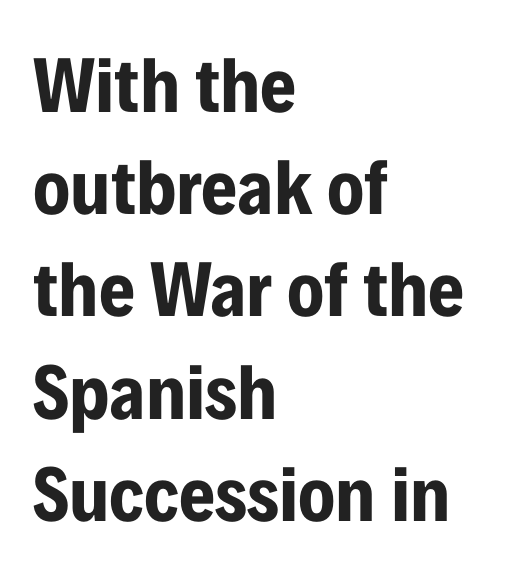
The image shows 78 px bold, condensed sans-serif type, upright; set left-aligned, normal line spacing (1.31x), normal letter spacing, not underlined; low stroke contrast and a medium x-height.
